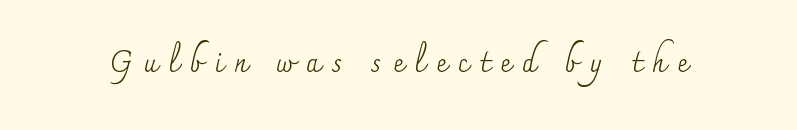
{"serif": "yes", "bold": "no", "weight": "regular", "width": "normal", "stroke_contrast": "medium", "x_height": "small", "monospaced": "no", "underline": "no", "letter_spacing": "wide", "letter_spacing_em": 0.37, "glyph_px": 29}
